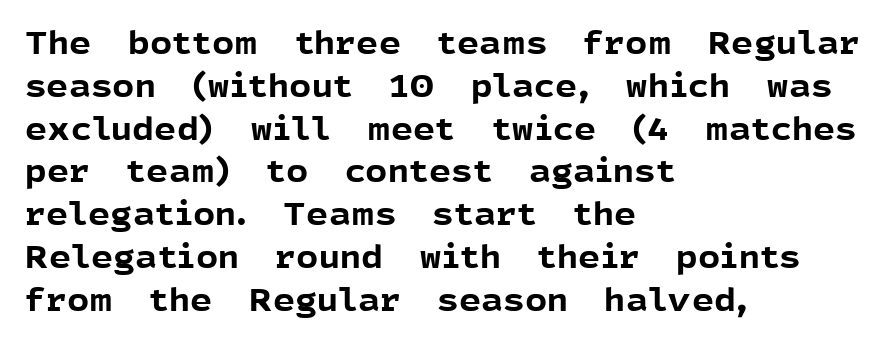
{"serif": "no", "italic": "no", "bold": "yes", "weight": "bold", "width": "normal", "x_height": "medium", "monospaced": "no", "underline": "no", "align": "left", "line_spacing": "normal", "line_spacing_ratio": 1.38, "letter_spacing": "normal", "letter_spacing_em": 0.0, "glyph_px": 31}
